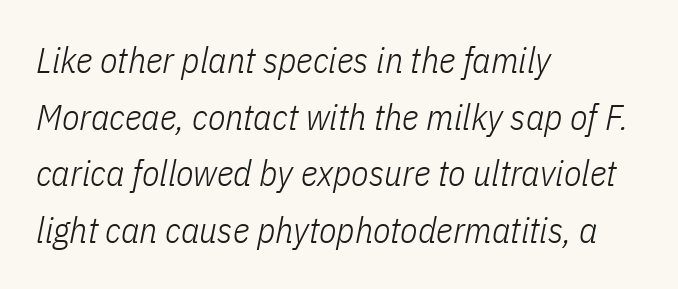
The image shows 36 px light, condensed type, italic (leaning right); set left-aligned, normal line spacing (1.57x), normal letter spacing, not underlined; low stroke contrast and a medium x-height.
